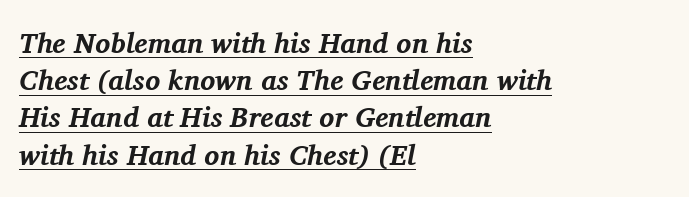
{"serif": "yes", "italic": "yes", "lean": "right", "slant_degrees": 11, "bold": "yes", "weight": "bold", "width": "normal", "stroke_contrast": "medium", "x_height": "medium", "monospaced": "no", "underline": "yes", "align": "left", "line_spacing": "normal", "line_spacing_ratio": 1.33, "letter_spacing": "normal", "letter_spacing_em": 0.0, "glyph_px": 28}
